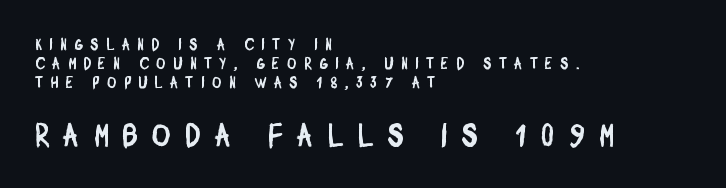
{"serif": "no", "width": "condensed", "stroke_contrast": "low", "x_height": "large", "monospaced": "no", "underline": "no", "align": "left", "line_spacing_ratio": 1.19, "letter_spacing": "wide", "letter_spacing_em": 0.48, "larger_block": "second", "size_ratio": 1.94, "glyph_px": 31}
